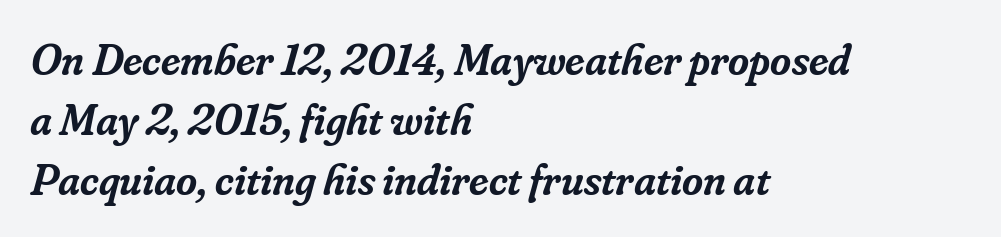
The image shows 45 px semibold serif type, italic (leaning right); set left-aligned, normal line spacing (1.33x), normal letter spacing, not underlined; low stroke contrast and a small x-height.
